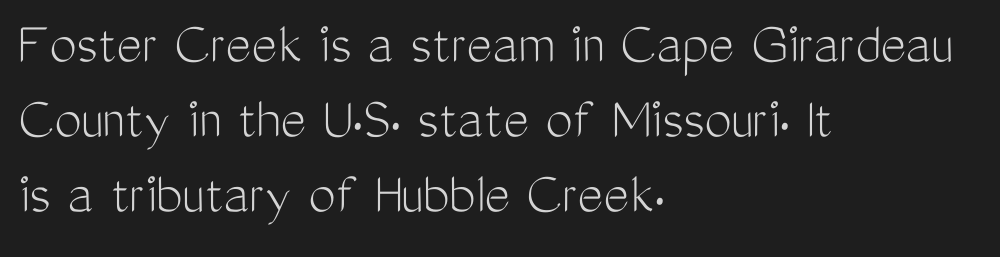
{"serif": "no", "italic": "no", "bold": "no", "weight": "light", "width": "condensed", "stroke_contrast": "medium", "x_height": "medium", "monospaced": "no", "underline": "no", "align": "left", "line_spacing_ratio": 1.23, "letter_spacing": "normal", "letter_spacing_em": 0.0, "glyph_px": 61}
